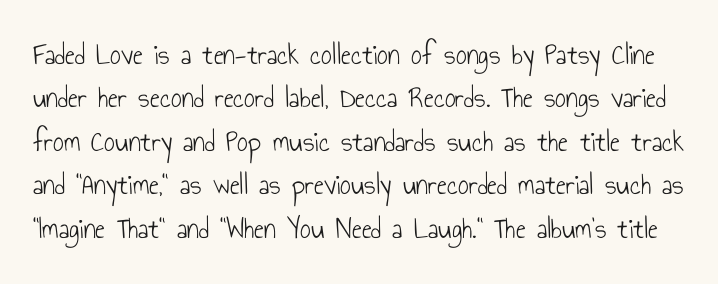
{"serif": "no", "italic": "no", "bold": "no", "weight": "light", "width": "condensed", "stroke_contrast": "low", "x_height": "small", "monospaced": "no", "underline": "no", "line_spacing": "normal", "line_spacing_ratio": 1.45, "letter_spacing": "normal", "letter_spacing_em": 0.0, "glyph_px": 30}
